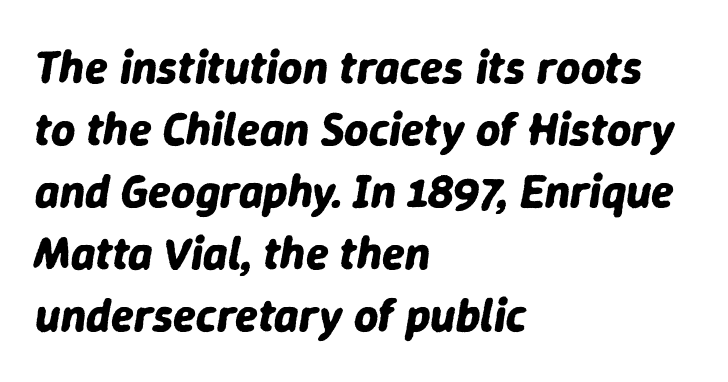
The image shows 47 px bold type, italic (leaning right); set left-aligned, normal line spacing (1.32x), normal letter spacing, not underlined; low stroke contrast and a medium x-height.
